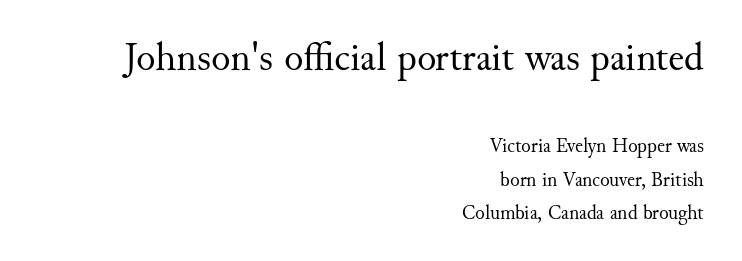
Q: Is the text bold? A: No.
Q: Is the text italic (slanted)? A: No, it is upright.
Q: Is the typeface a serif or a sans-serif typeface? A: Serif.
Q: Is the text underlined? A: No.
Q: How is the paragraph aligned? A: Right-aligned.
Q: Is the spacing between letters normal or unusually wide? A: Normal.
Q: Is the spacing between lines tight, normal or loose? A: Normal.
Q: Which block of text is set in a larger size, the first (top) or the second (bottom)? A: The first (top) one.
Q: Width (condensed, normal, or wide)? A: Normal.
Q: Stroke contrast? A: Medium.
Q: x-height? A: Small.
Q: Monospaced? A: No.
